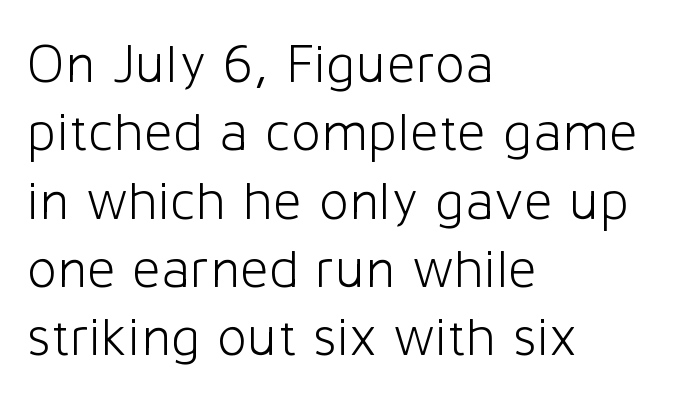
The image shows 56 px light sans-serif type, upright; set left-aligned, line spacing 1.22x, normal letter spacing, not underlined; low stroke contrast and a medium x-height.
